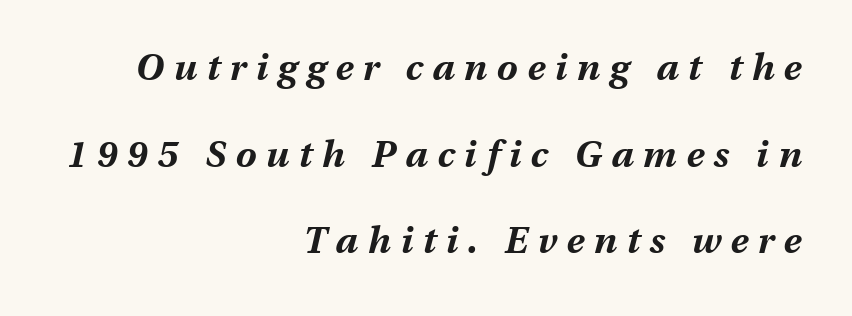
Whoever set this chose breathing room over compactness in the vertical rhythm. This sample uses an oblique cut, with every glyph tilted off the vertical. How are the letters spaced? Widely, with obvious added tracking. The space beneath each line is pristine and unruled.
